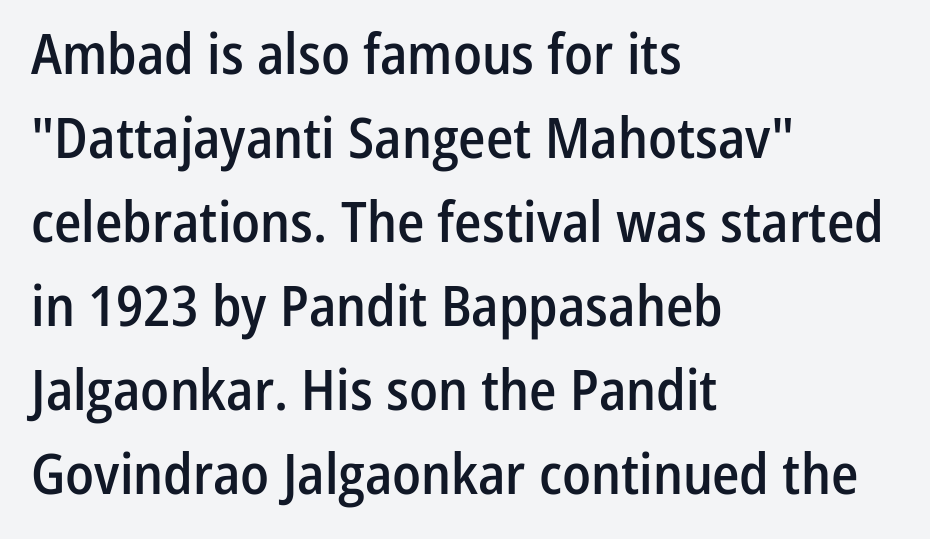
Q: Is the text bold? A: Semi-bold.
Q: Is the text italic (slanted)? A: No, it is upright.
Q: Is the typeface a serif or a sans-serif typeface? A: Sans-serif.
Q: Is the text underlined? A: No.
Q: How is the paragraph aligned? A: Left-aligned.
Q: Is the spacing between letters normal or unusually wide? A: Normal.
Q: Is the spacing between lines tight, normal or loose? A: Normal.
Q: Width (condensed, normal, or wide)? A: Condensed.
Q: Stroke contrast? A: Low.
Q: x-height? A: Medium.
Q: Monospaced? A: No.
